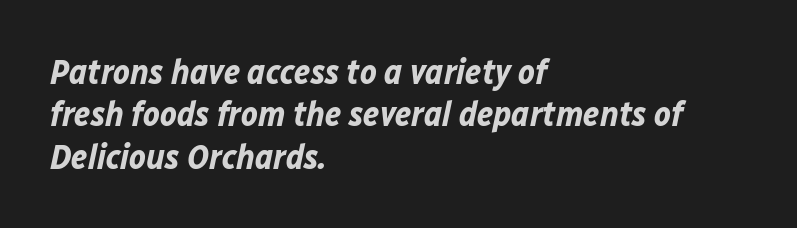
In terms of posture, this sample is oblique. The specimen omits any rule beneath the text block's lines. Letter spacing: default. Spacing verdict: proportional, widths tailored to each character. This sample is left-justified, so line endings fall wherever the words run out.
